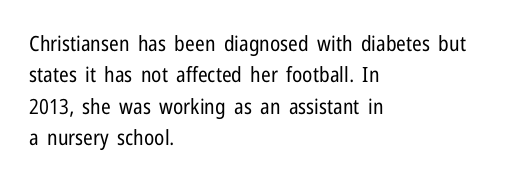
Q: Is the text bold? A: No.
Q: Is the text italic (slanted)? A: No, it is upright.
Q: Is the text underlined? A: No.
Q: How is the paragraph aligned? A: Left-aligned.
Q: Is the spacing between letters normal or unusually wide? A: Normal.
Q: Is the spacing between lines tight, normal or loose? A: Normal.
